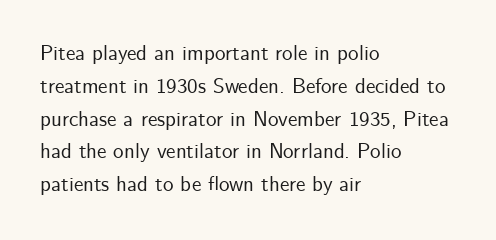
Whoever set this chose a conventional vertical rhythm. Quick note: not italic, upright. Only glyphs here, with clear space below each row. The horizontal fit of the characters is conventional and even. Notice how the passage keeps a crisp vertical edge on the left only.
